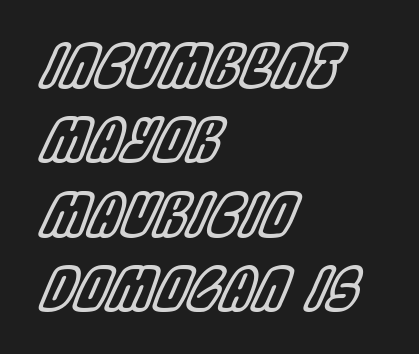
The image shows 59 px condensed type, italic (leaning right); set left-aligned, normal line spacing (1.26x), normal letter spacing, not underlined; a large x-height.
